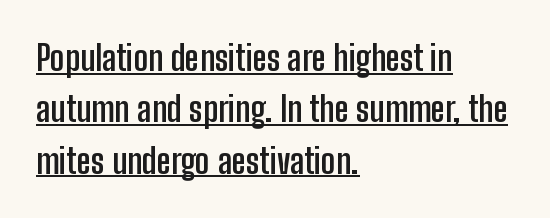
{"serif": "no", "italic": "no", "bold": "yes", "weight": "semibold", "width": "condensed", "stroke_contrast": "low", "x_height": "medium", "monospaced": "no", "underline": "yes", "align": "left", "line_spacing": "normal", "line_spacing_ratio": 1.47, "letter_spacing": "normal", "letter_spacing_em": 0.0, "glyph_px": 35}
